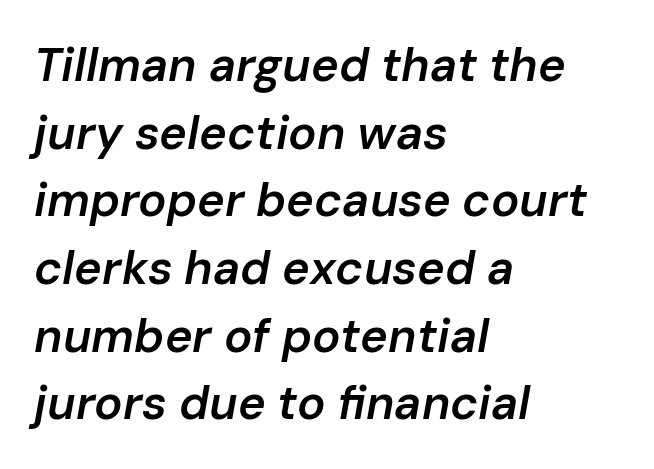
Q: Is the text bold? A: Semi-bold.
Q: Is the text italic (slanted)? A: Yes, it leans right by about 10 degrees.
Q: Is the text underlined? A: No.
Q: How is the paragraph aligned? A: Left-aligned.
Q: Is the spacing between letters normal or unusually wide? A: Normal.
Q: Is the spacing between lines tight, normal or loose? A: Normal.
Q: Width (condensed, normal, or wide)? A: Normal.
Q: Stroke contrast? A: Low.
Q: x-height? A: Medium.
Q: Monospaced? A: No.
